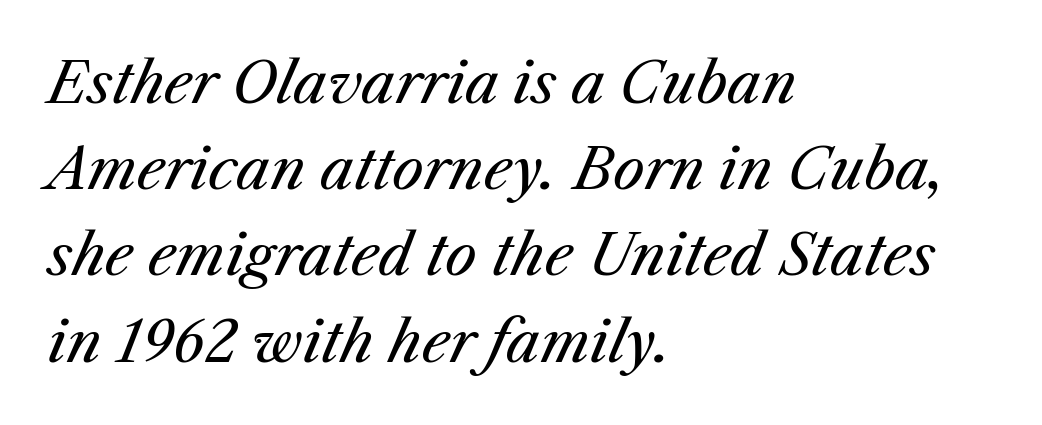
{"italic": "yes", "lean": "right", "slant_degrees": 25, "bold": "no", "weight": "regular", "width": "normal", "stroke_contrast": "medium", "x_height": "medium", "monospaced": "no", "underline": "no", "align": "left", "line_spacing": "normal", "line_spacing_ratio": 1.54, "letter_spacing": "normal", "letter_spacing_em": 0.0, "glyph_px": 56}
